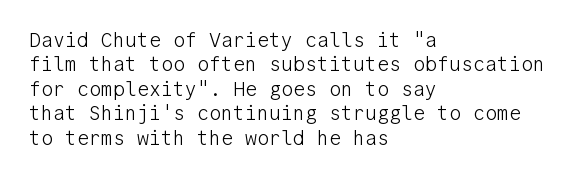
Q: Is the text bold? A: No.
Q: Is the text italic (slanted)? A: No, it is upright.
Q: Is the text underlined? A: No.
Q: How is the paragraph aligned? A: Left-aligned.
Q: Is the spacing between letters normal or unusually wide? A: Normal.
